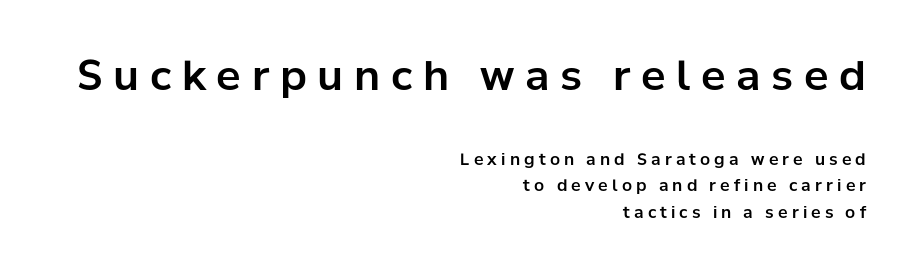
The image shows 41 px sans-serif type, upright; set right-aligned, normal line spacing (1.66x), unusually wide letter spacing (+0.26 em), not underlined; the first (top) block is 2.56x larger; low stroke contrast and a medium x-height.
